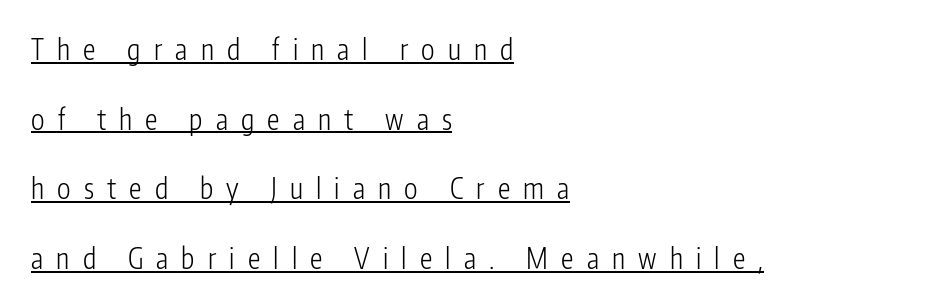
In designer terms, the underline attribute is active on this setting. The face used here is proportionally spaced, like ordinary book or web type. The face used here is a sans, in the tradition of grotesques and geometrics. The letters are spread apart with noticeably loose tracking. The weight would be labelled regular, book, light, or lighter still. Vertically, the passage feels expansive, rows floating well apart.
